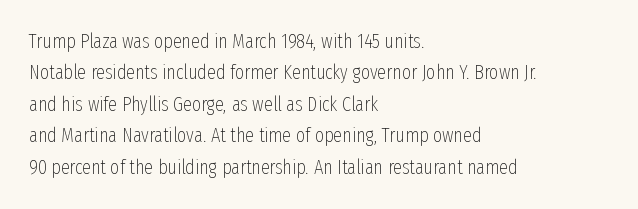
{"italic": "no", "bold": "no", "underline": "no", "align": "left", "line_spacing": "normal", "line_spacing_ratio": 1.57, "letter_spacing": "normal", "letter_spacing_em": 0.0, "glyph_px": 20}
